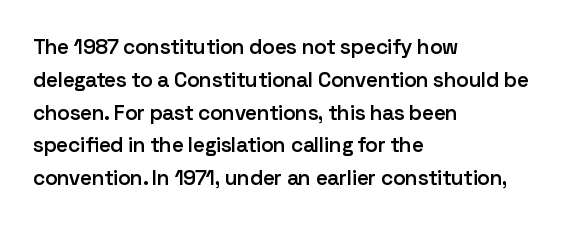
Q: Is the text bold? A: Semi-bold.
Q: Is the text italic (slanted)? A: No, it is upright.
Q: Is the text underlined? A: No.
Q: How is the paragraph aligned? A: Left-aligned.
Q: Is the spacing between letters normal or unusually wide? A: Normal.
Q: Is the spacing between lines tight, normal or loose? A: Normal.
